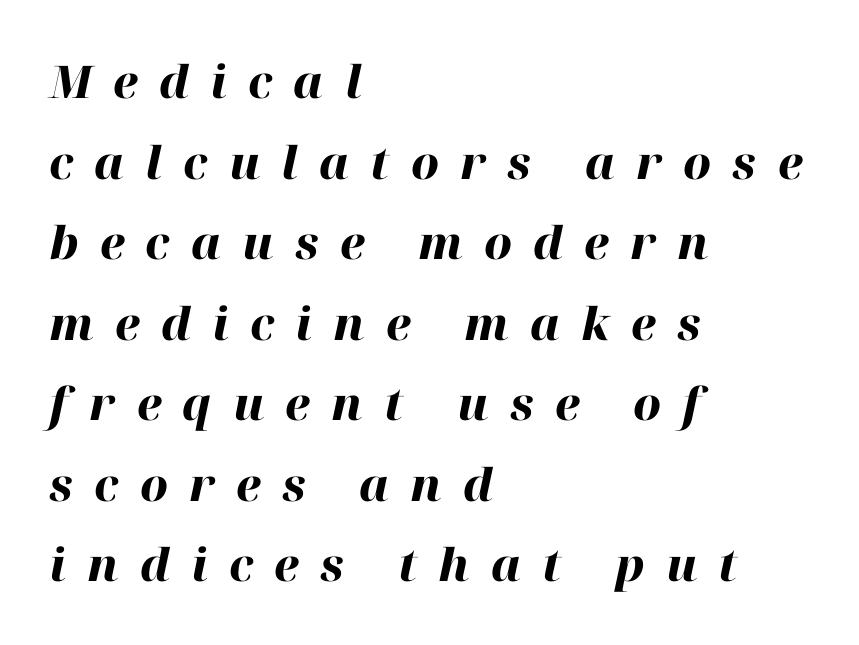
The image shows 45 px heavy type, italic (leaning right); set left-aligned, line spacing 1.79x, unusually wide letter spacing (+0.47 em), not underlined; high stroke contrast and a medium x-height.
